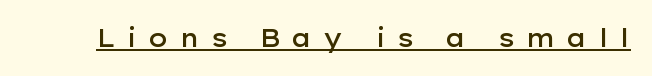
The image shows 25 px text type, upright; set unusually wide letter spacing (+0.43 em), underlined.
